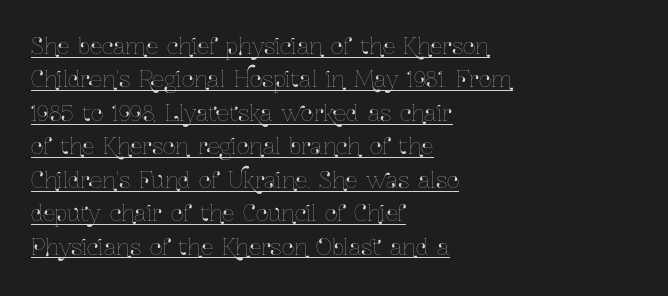
{"italic": "no", "underline": "yes", "align": "left", "line_spacing": "normal", "line_spacing_ratio": 1.52, "letter_spacing": "normal", "letter_spacing_em": 0.0, "glyph_px": 22}
